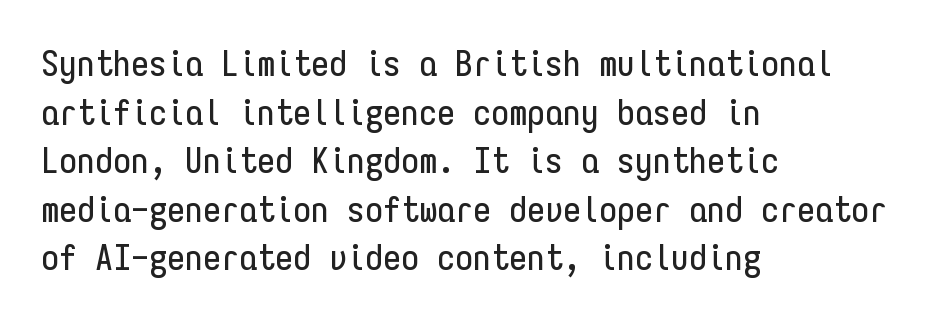
The image shows 36 px condensed sans-serif type, upright, monospaced; set left-aligned, normal line spacing (1.35x), normal letter spacing, not underlined; low stroke contrast and a medium x-height.
